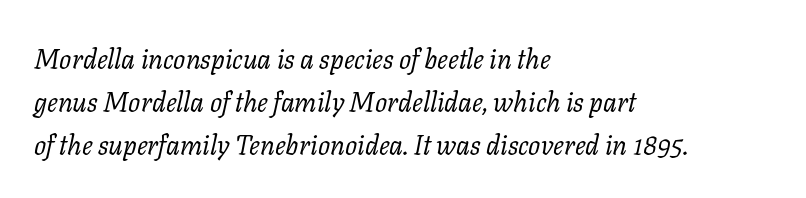
Q: Is the text bold? A: No.
Q: Is the text italic (slanted)? A: Yes, it leans right by about 11 degrees.
Q: Is the text underlined? A: No.
Q: How is the paragraph aligned? A: Left-aligned.
Q: Is the spacing between letters normal or unusually wide? A: Normal.
Q: Is the spacing between lines tight, normal or loose? A: Normal.
